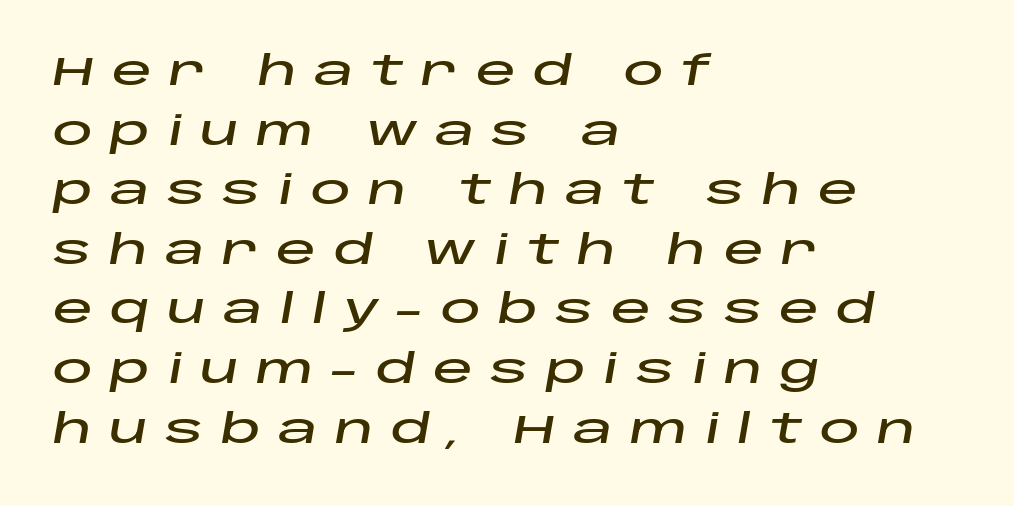
The image shows 40 px wide type, italic (leaning right); set left-aligned, normal line spacing (1.49x), unusually wide letter spacing (+0.43 em), not underlined; low stroke contrast and a large x-height.
